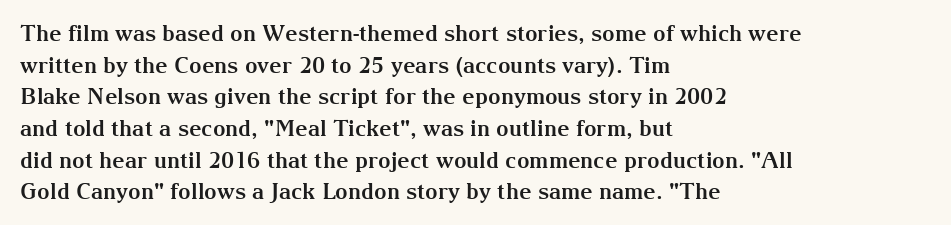
Beneath every word, the page is bare. Successive baselines arrive at the customary interval. It's the straight-up-and-down kind of type. Which margin do the lines hug? The left one — the right edge is uneven. Thick stems and heavy bowls — unmistakably bold.
